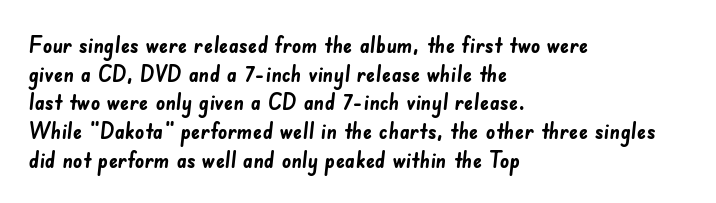
Notice how descenders clear the ascenders below comfortably — that's standard leading. The tracking reads as untouched default to a designer's eye. Stroke thickness is high; the sample reads as a true bold. Descenders hang freely into open space.
